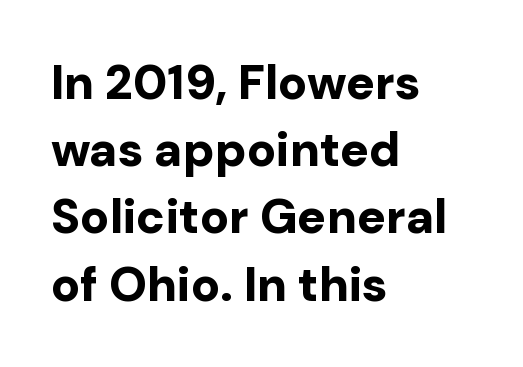
The image shows 48 px bold sans-serif type, upright; set left-aligned, normal line spacing (1.4x), normal letter spacing, not underlined; low stroke contrast and a medium x-height.
